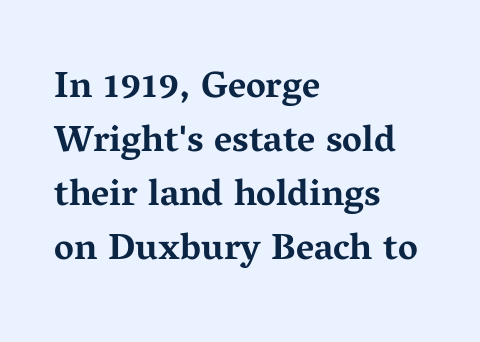
The image shows 37 px bold, wide serif type, upright; set left-aligned, normal line spacing (1.46x), normal letter spacing, not underlined; medium stroke contrast and a medium x-height.
